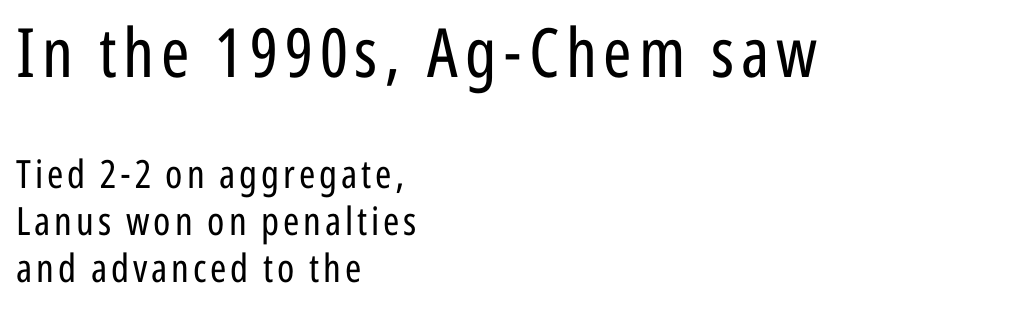
The image shows 68 px regular-weight, condensed sans-serif type, upright; set left-aligned, line spacing 1.21x, not underlined; the first (top) block is 1.74x larger; low stroke contrast and a medium x-height.
